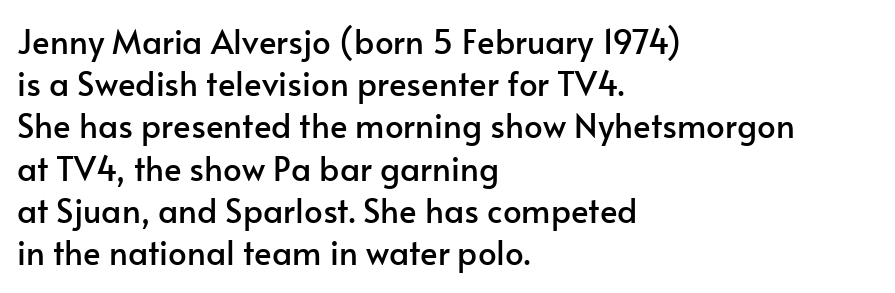
The image shows 33 px sans-serif type, upright; set left-aligned, normal line spacing (1.28x), normal letter spacing, not underlined; low stroke contrast and a small x-height.
